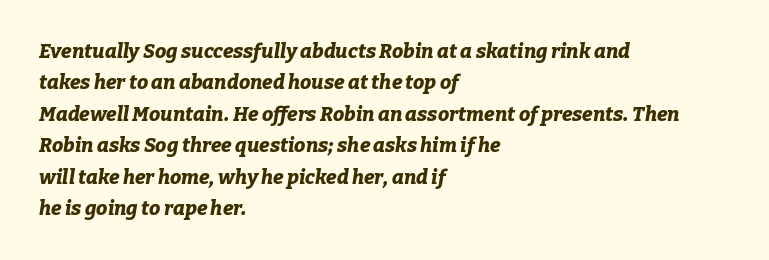
{"italic": "yes", "lean": "right", "slant_degrees": 9, "bold": "yes", "underline": "no", "align": "left", "line_spacing": "normal", "line_spacing_ratio": 1.57, "letter_spacing": "normal", "letter_spacing_em": 0.0, "glyph_px": 20}
